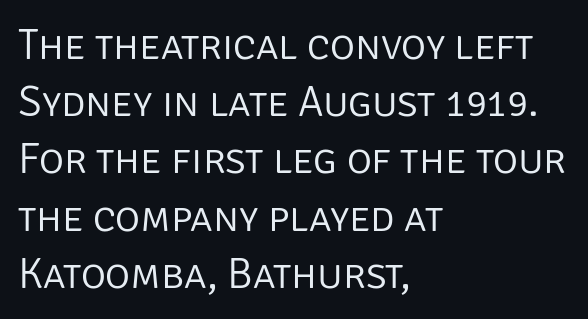
{"serif": "no", "italic": "no", "bold": "no", "weight": "light", "width": "normal", "stroke_contrast": "low", "x_height": "large", "monospaced": "no", "underline": "no", "align": "left", "line_spacing": "normal", "line_spacing_ratio": 1.33, "letter_spacing": "normal", "letter_spacing_em": 0.0, "glyph_px": 43}
